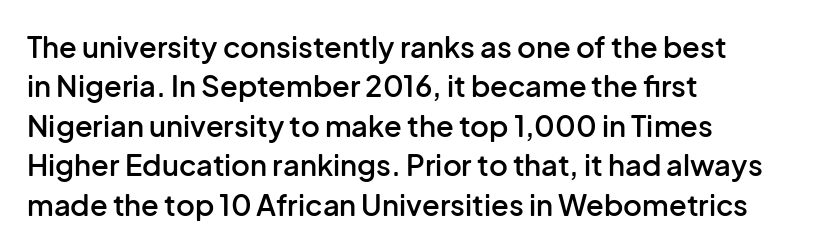
The setting favours the left margin, as ordinary paragraphs usually do. Reading down the column, the eye jumps a familiar distance to each next line. Regarding serifs, this sample does without them. This rendering features lettering with no underline. Heft: intermediate — a semibold.
